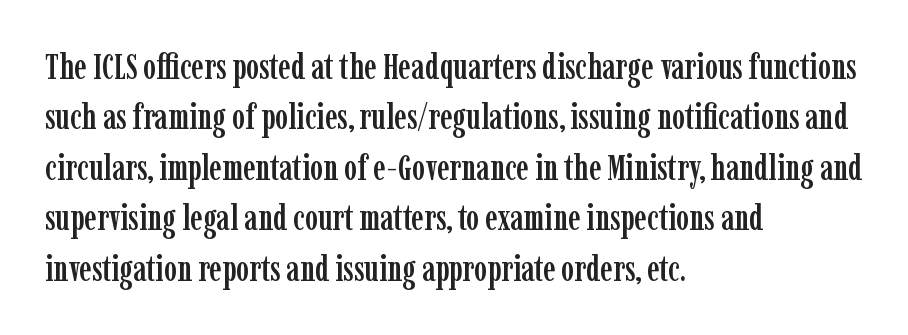
Q: Is the text italic (slanted)? A: No, it is upright.
Q: Is the typeface a serif or a sans-serif typeface? A: Serif.
Q: Is the text underlined? A: No.
Q: How is the paragraph aligned? A: Left-aligned.
Q: Is the spacing between letters normal or unusually wide? A: Normal.
Q: Is the spacing between lines tight, normal or loose? A: Normal.
Q: Width (condensed, normal, or wide)? A: Condensed.
Q: Stroke contrast? A: Low.
Q: x-height? A: Medium.
Q: Monospaced? A: No.
